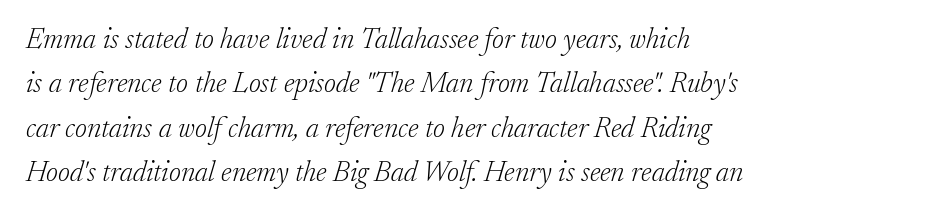
Q: Is the text bold? A: No.
Q: Is the text italic (slanted)? A: Yes, it leans right by about 17 degrees.
Q: Is the typeface a serif or a sans-serif typeface? A: Serif.
Q: Is the text underlined? A: No.
Q: How is the paragraph aligned? A: Left-aligned.
Q: Is the spacing between letters normal or unusually wide? A: Normal.
Q: Is the spacing between lines tight, normal or loose? A: Normal.
Q: Width (condensed, normal, or wide)? A: Normal.
Q: Stroke contrast? A: Low.
Q: x-height? A: Small.
Q: Monospaced? A: No.
